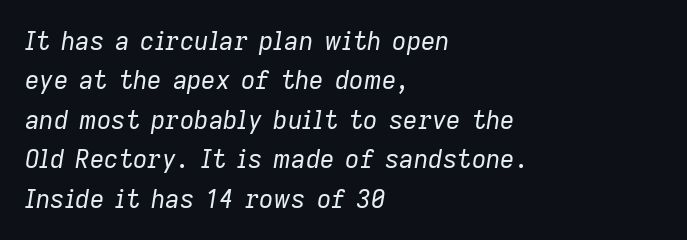
The image shows 25 px text type, italic (leaning right); set left-aligned, normal line spacing (1.58x), normal letter spacing, not underlined.
